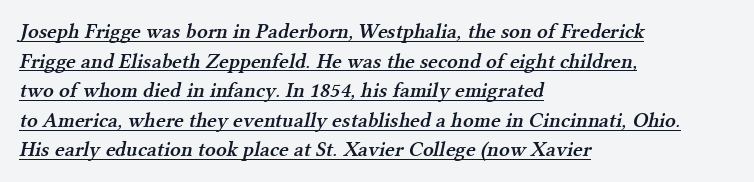
The setting favours the left margin, as ordinary paragraphs usually do. The passage shown stacks its lines at a standard gap. Does extra space separate the letters? No, they use regular spacing. Compared with an ordinary text face, these strokes are moderately heavier — a semibold. Beneath each row of characters lies a ruled line.
